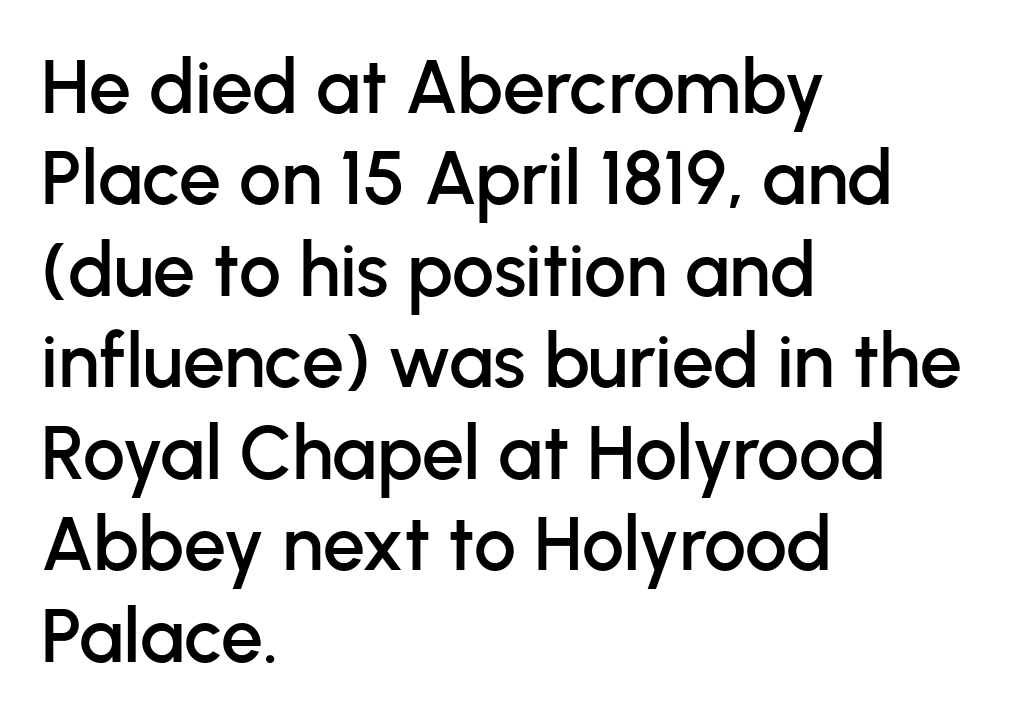
{"serif": "no", "italic": "no", "width": "normal", "stroke_contrast": "low", "x_height": "medium", "monospaced": "no", "underline": "no", "align": "left", "line_spacing_ratio": 1.22, "letter_spacing": "normal", "letter_spacing_em": 0.0, "glyph_px": 75}
